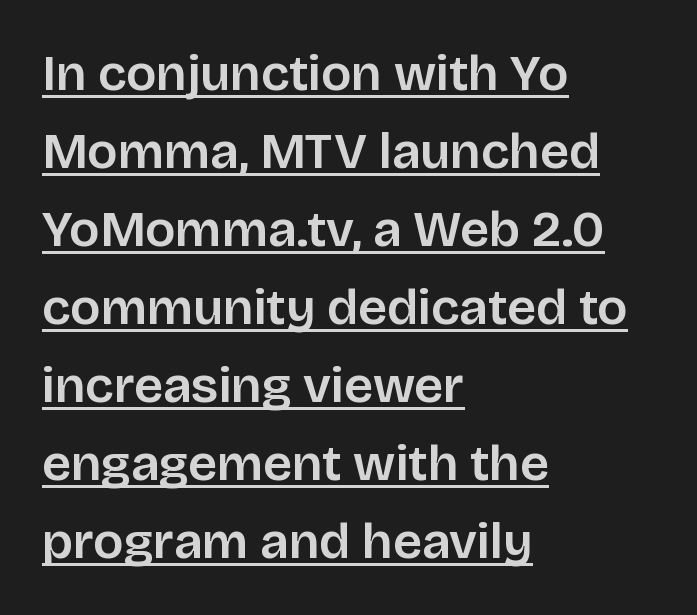
{"serif": "no", "italic": "no", "width": "normal", "stroke_contrast": "low", "x_height": "large", "monospaced": "no", "underline": "yes", "align": "left", "line_spacing": "normal", "line_spacing_ratio": 1.53, "letter_spacing": "normal", "letter_spacing_em": 0.0, "glyph_px": 51}
